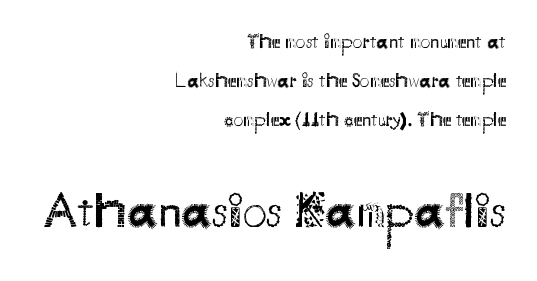
{"serif": "no", "italic": "no", "bold": "no", "weight": "regular", "width": "normal", "stroke_contrast": "medium", "x_height": "small", "monospaced": "no", "underline": "no", "align": "right", "line_spacing": "loose", "line_spacing_ratio": 2.05, "letter_spacing": "normal", "letter_spacing_em": 0.0, "larger_block": "second", "size_ratio": 2.53, "glyph_px": 48}
